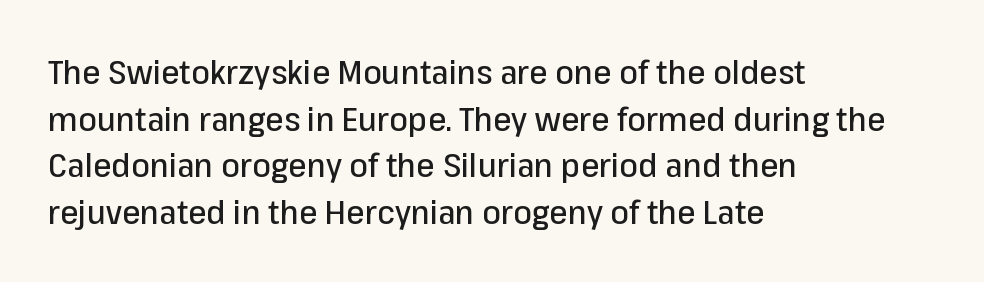
The image shows 33 px sans-serif type, upright; set left-aligned, normal line spacing (1.41x), normal letter spacing, not underlined; low stroke contrast and a medium x-height.
